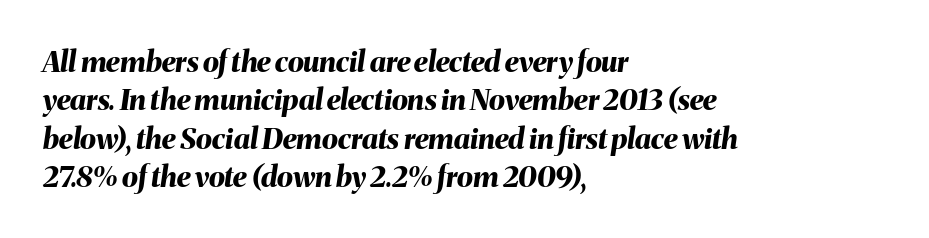
{"italic": "yes", "lean": "right", "slant_degrees": 8, "bold": "yes", "weight": "bold", "width": "normal", "stroke_contrast": "medium", "x_height": "medium", "monospaced": "no", "underline": "no", "align": "left", "line_spacing": "normal", "line_spacing_ratio": 1.32, "letter_spacing": "normal", "letter_spacing_em": 0.0, "glyph_px": 29}
